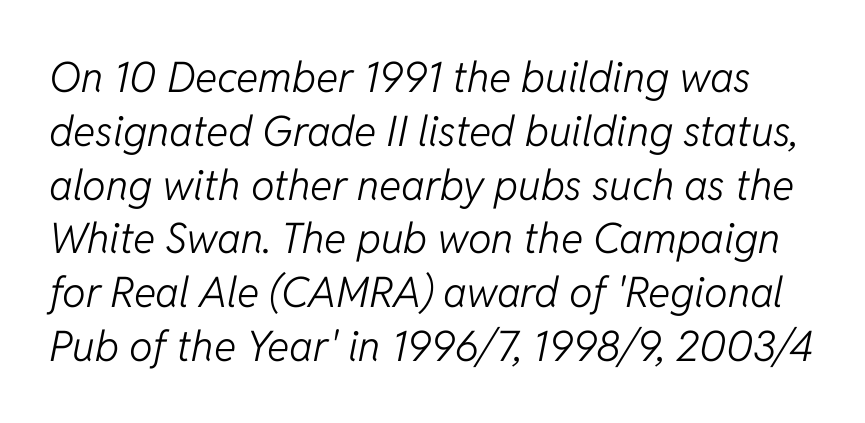
Is the letter spacing exaggerated? No — it looks like the ordinary default. The lettering tilts uniformly, giving the passage an italic look. The space between consecutive lines is moderate. Proportional: the letters do not fall into vertical columns. Bare-footed words on every line. Stems and bowls with no extra thickness — not bold.
